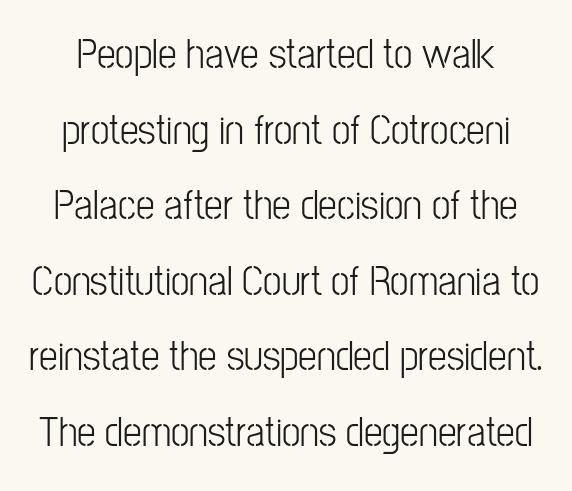
The letters stand upright; this is a roman face. Compared with typical body copy, the letter spacing here is the same. The type family on display is of the sans-serif kind. The passage shown is typed in a proportional face where columns would drift. The words here are not underlined.
